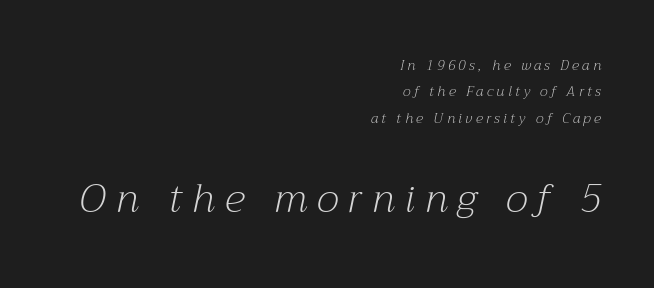
Typeset ragged left — the right edge is the straight one. Unmarked baselines from the first word to the last. Stroke terminals: seriffed. Caption: face not bold, strokes unweighted. This sample has the flowing, uneven cadence of proportional lettering. You could only call the tracking loose — the letters float apart.
